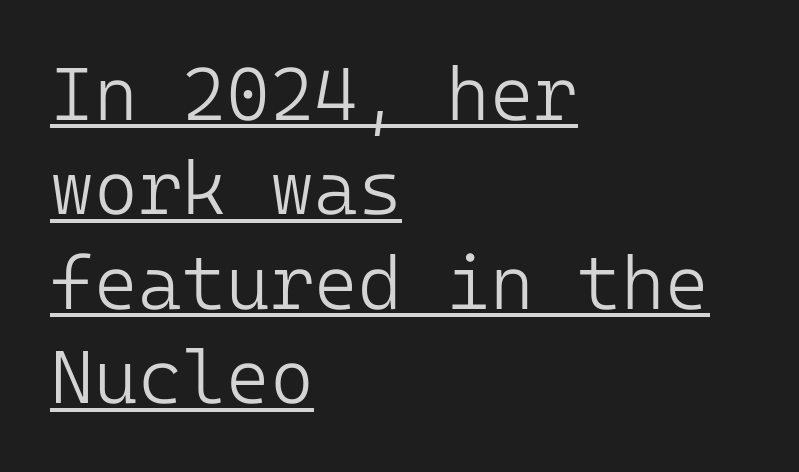
The image shows 75 px light sans-serif type, upright; set left-aligned, normal line spacing (1.26x), normal letter spacing, underlined; low stroke contrast and a medium x-height.
